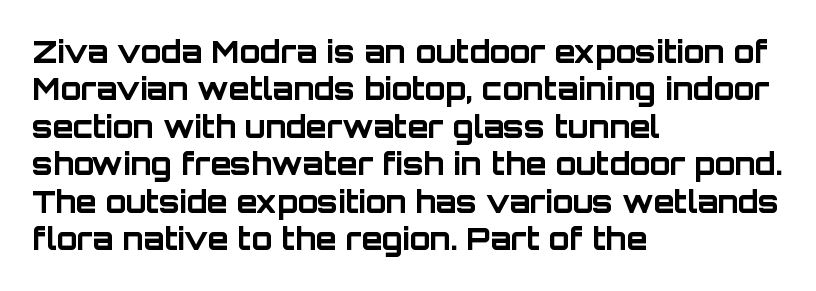
This sample is left-justified, so line endings fall wherever the words run out. Is this a fixed-width face? No — the glyphs have proportional, varying widths. Typographically, this falls in the sans-serif category. Interline gaps are of average width in this sample. A dark, heavy texture on the line: the type is bold.
